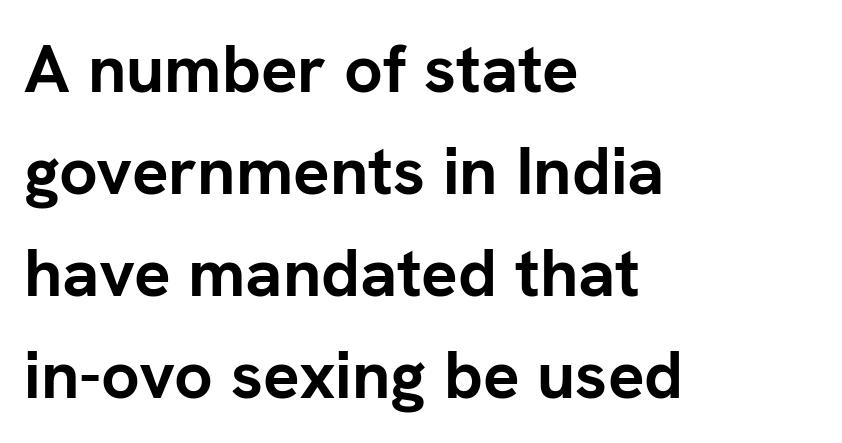
The image shows 68 px semibold sans-serif type, upright; set left-aligned, normal line spacing (1.5x), normal letter spacing, not underlined; low stroke contrast and a medium x-height.
